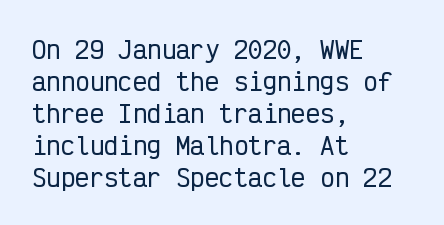
The image shows 24 px text type, upright; set left-aligned, normal line spacing (1.33x), normal letter spacing, not underlined.
